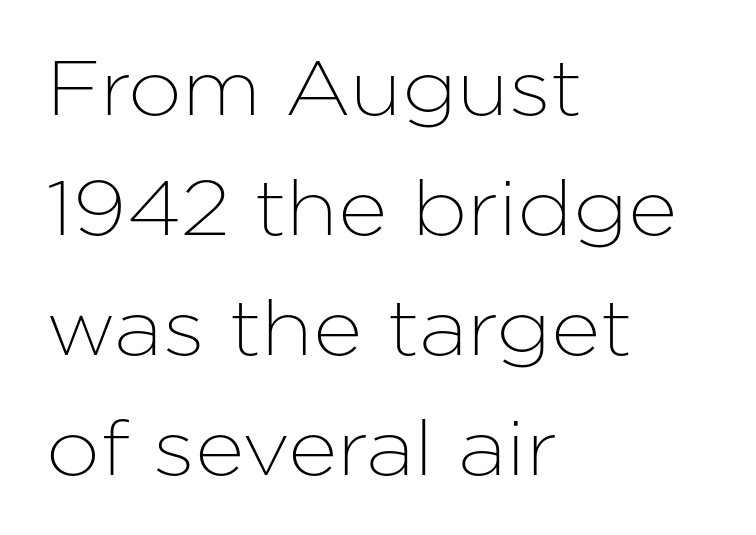
{"serif": "no", "italic": "no", "width": "normal", "stroke_contrast": "low", "x_height": "medium", "monospaced": "no", "underline": "no", "align": "left", "line_spacing": "normal", "line_spacing_ratio": 1.56, "letter_spacing": "normal", "letter_spacing_em": 0.0, "glyph_px": 77}
